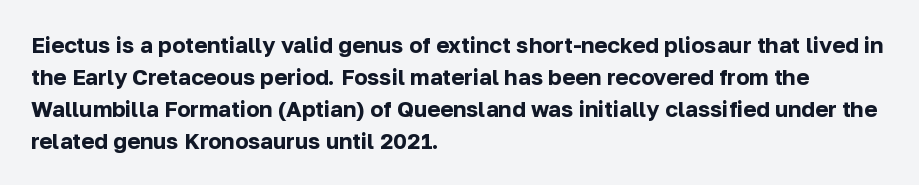
{"italic": "no", "bold": "yes", "underline": "no", "align": "left", "line_spacing": "normal", "line_spacing_ratio": 1.45, "letter_spacing": "normal", "letter_spacing_em": 0.0, "glyph_px": 22}
